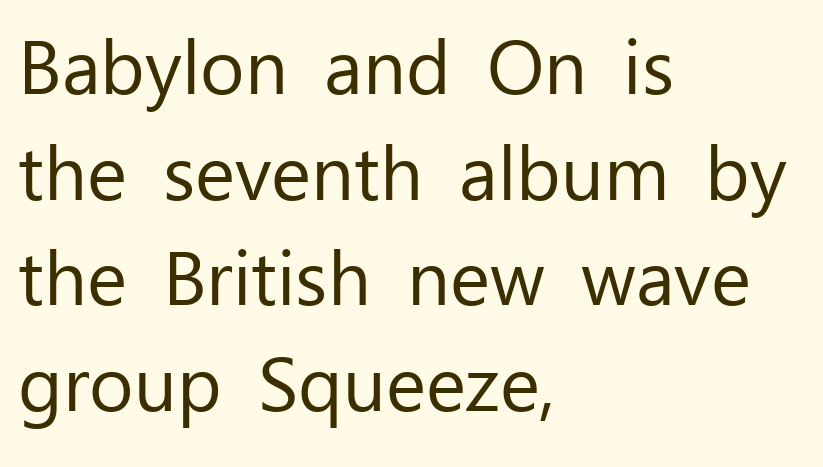
Q: Is the text bold? A: No.
Q: Is the text italic (slanted)? A: No, it is upright.
Q: Is the typeface a serif or a sans-serif typeface? A: Sans-serif.
Q: Is the text underlined? A: No.
Q: How is the paragraph aligned? A: Left-aligned.
Q: Is the spacing between letters normal or unusually wide? A: Normal.
Q: Is the spacing between lines tight, normal or loose? A: Normal.
Q: Width (condensed, normal, or wide)? A: Normal.
Q: Stroke contrast? A: Low.
Q: x-height? A: Medium.
Q: Monospaced? A: No.
